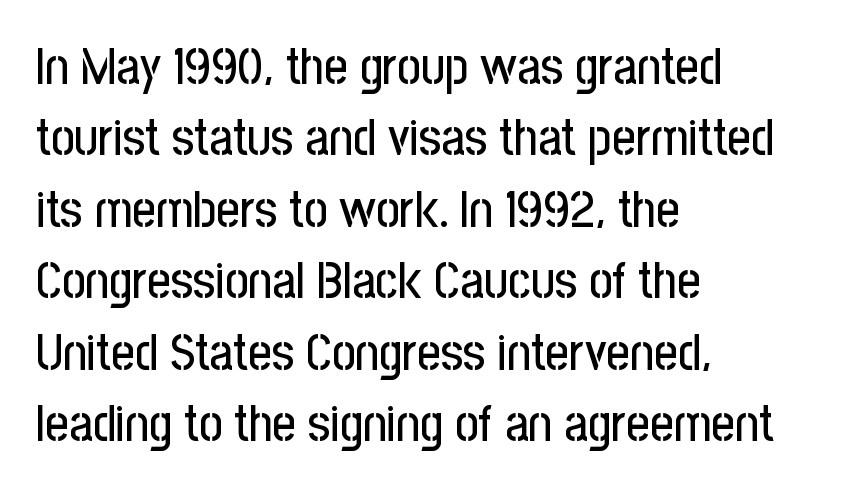
Q: Is the text italic (slanted)? A: No, it is upright.
Q: Is the typeface a serif or a sans-serif typeface? A: Sans-serif.
Q: Is the text underlined? A: No.
Q: How is the paragraph aligned? A: Left-aligned.
Q: Is the spacing between letters normal or unusually wide? A: Normal.
Q: Is the spacing between lines tight, normal or loose? A: Normal.
Q: Width (condensed, normal, or wide)? A: Condensed.
Q: Stroke contrast? A: Low.
Q: x-height? A: Medium.
Q: Monospaced? A: No.
